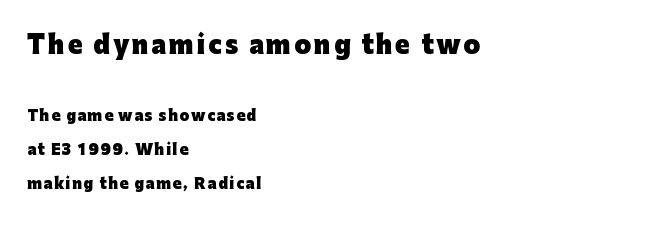
{"italic": "no", "bold": "yes", "underline": "no", "align": "left", "line_spacing": "loose", "line_spacing_ratio": 2.44, "larger_block": "first", "size_ratio": 1.71, "glyph_px": 24}
